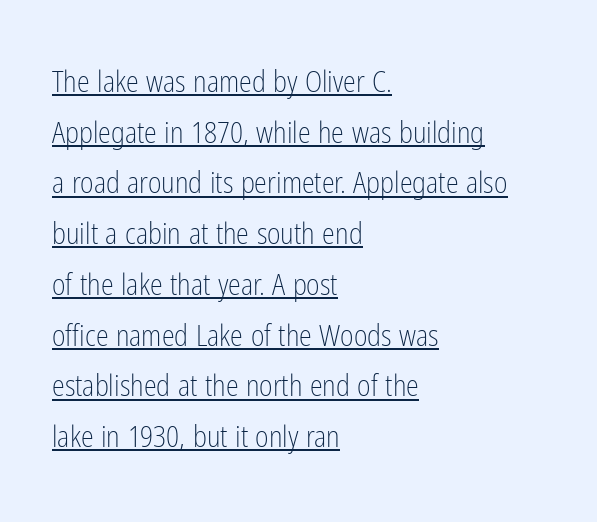
Q: Is the text bold? A: No.
Q: Is the text italic (slanted)? A: No, it is upright.
Q: Is the typeface a serif or a sans-serif typeface? A: Sans-serif.
Q: Is the text underlined? A: Yes.
Q: How is the paragraph aligned? A: Left-aligned.
Q: Is the spacing between letters normal or unusually wide? A: Normal.
Q: Width (condensed, normal, or wide)? A: Condensed.
Q: Stroke contrast? A: Low.
Q: x-height? A: Medium.
Q: Monospaced? A: No.
